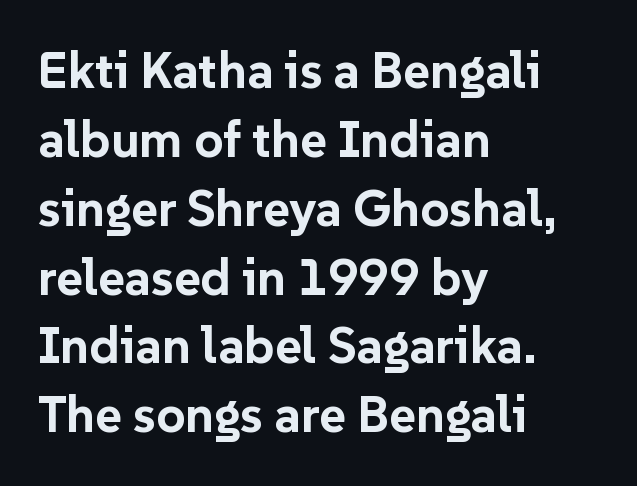
The image shows 51 px bold sans-serif type, upright; set left-aligned, normal line spacing (1.35x), normal letter spacing, not underlined; low stroke contrast and a medium x-height.
